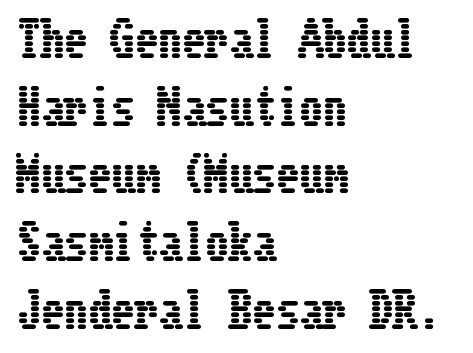
Every character sits straight up, as roman type does. Characters follow at the spacing the type designer built in. Which margin do the lines hug? The left one — the right edge is uneven. This rendering features lettering with no underline. In terms of leading, this rendering sits right in the middle.
